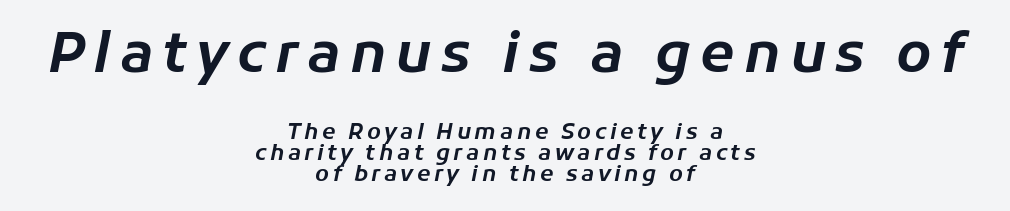
The image shows 56 px text type, italic (leaning right); set centered, tight line spacing (0.95x), not underlined; the first (top) block is 2.55x larger; low stroke contrast and a medium x-height.
